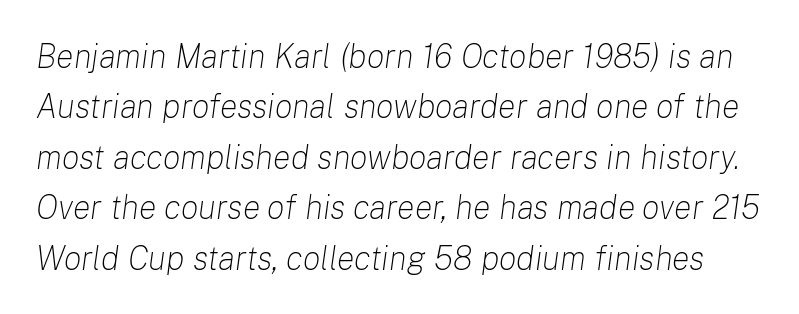
Q: Is the text bold? A: No.
Q: Is the text italic (slanted)? A: Yes, it leans right by about 8 degrees.
Q: Is the text underlined? A: No.
Q: Is the spacing between letters normal or unusually wide? A: Normal.
Q: Is the spacing between lines tight, normal or loose? A: Normal.
Q: Width (condensed, normal, or wide)? A: Normal.
Q: Stroke contrast? A: Low.
Q: x-height? A: Medium.
Q: Monospaced? A: No.
